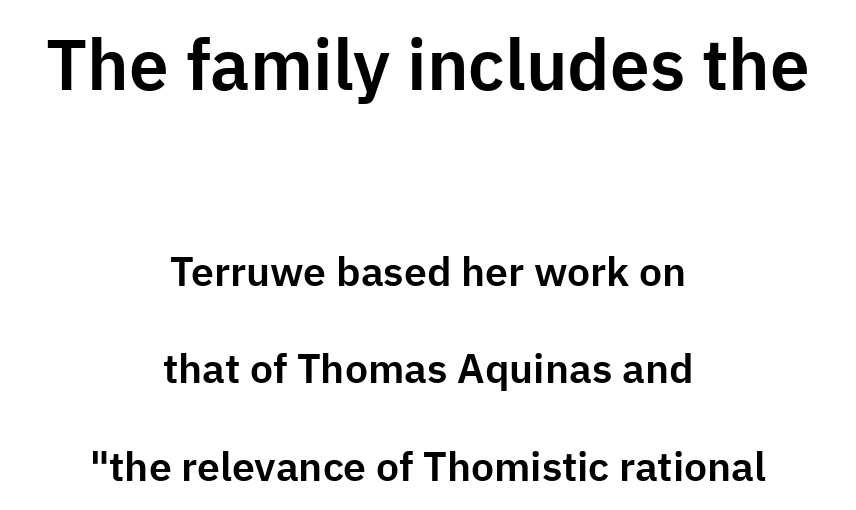
Q: Is the text italic (slanted)? A: No, it is upright.
Q: Is the typeface a serif or a sans-serif typeface? A: Sans-serif.
Q: Is the text underlined? A: No.
Q: How is the paragraph aligned? A: Centered.
Q: Is the spacing between letters normal or unusually wide? A: Normal.
Q: Is the spacing between lines tight, normal or loose? A: Loose.
Q: Which block of text is set in a larger size, the first (top) or the second (bottom)? A: The first (top) one.
Q: Width (condensed, normal, or wide)? A: Normal.
Q: Stroke contrast? A: Low.
Q: x-height? A: Medium.
Q: Monospaced? A: No.
